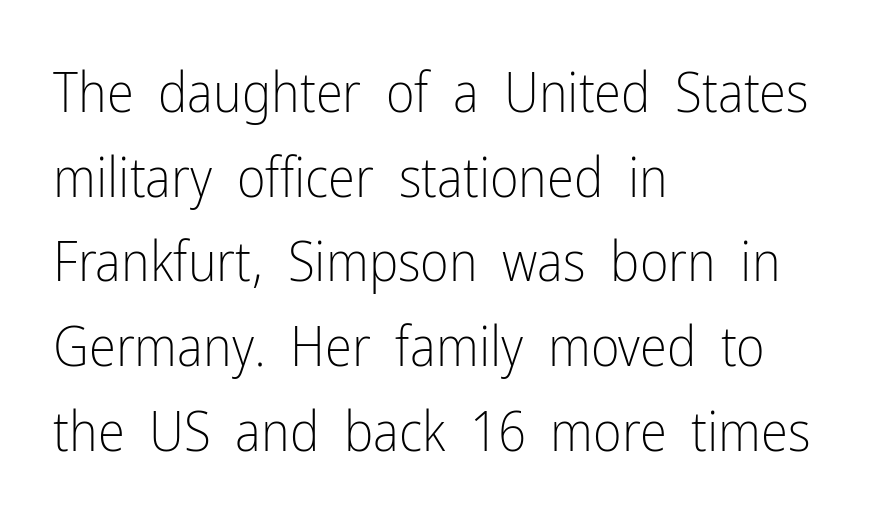
Q: Is the text bold? A: No.
Q: Is the text italic (slanted)? A: No, it is upright.
Q: Is the typeface a serif or a sans-serif typeface? A: Sans-serif.
Q: Is the text underlined? A: No.
Q: How is the paragraph aligned? A: Left-aligned.
Q: Is the spacing between letters normal or unusually wide? A: Normal.
Q: Is the spacing between lines tight, normal or loose? A: Normal.
Q: Width (condensed, normal, or wide)? A: Condensed.
Q: Stroke contrast? A: Low.
Q: x-height? A: Medium.
Q: Monospaced? A: No.
